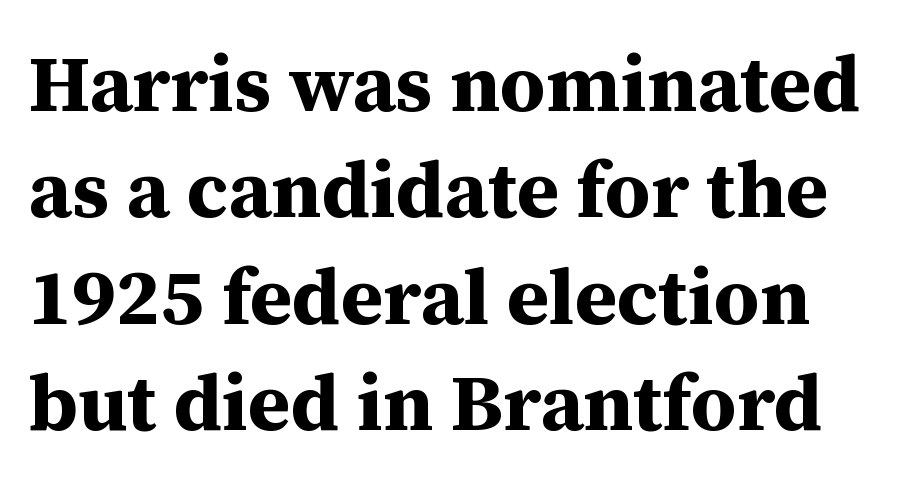
Heavy-handed strokes throughout: this text is bold. Italic? Not at all — the glyphs are vertical. Summary of vertical rhythm: regular, with standard interline spacing. The line texture is even and compact thanks to regular tracking.
